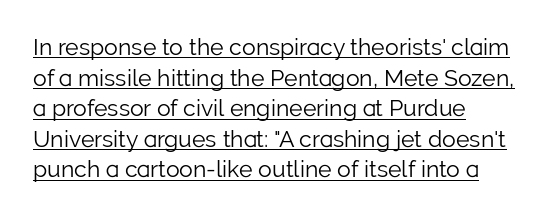
A typographer would call this underscored text. Evenly set lines give the paragraph a standard silhouette. Line starts are locked; line ends wander. Every character sits straight up, as roman type does.
